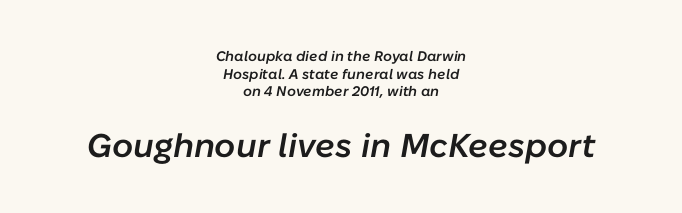
Q: Is the text bold? A: Semi-bold.
Q: Is the text italic (slanted)? A: Yes, it leans right by about 10 degrees.
Q: Is the text underlined? A: No.
Q: How is the paragraph aligned? A: Centered.
Q: Is the spacing between letters normal or unusually wide? A: Normal.
Q: Is the spacing between lines tight, normal or loose? A: Normal.
Q: Which block of text is set in a larger size, the first (top) or the second (bottom)? A: The second (bottom) one.
Q: Width (condensed, normal, or wide)? A: Normal.
Q: Stroke contrast? A: Low.
Q: x-height? A: Medium.
Q: Monospaced? A: No.
